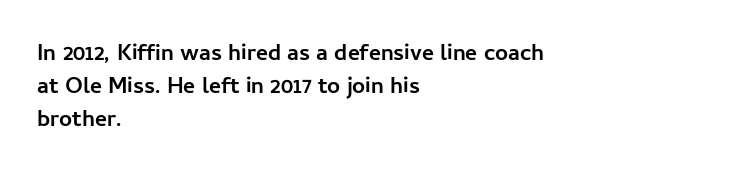
The image shows 23 px bold type, upright; set left-aligned, normal line spacing (1.43x), normal letter spacing, not underlined.
